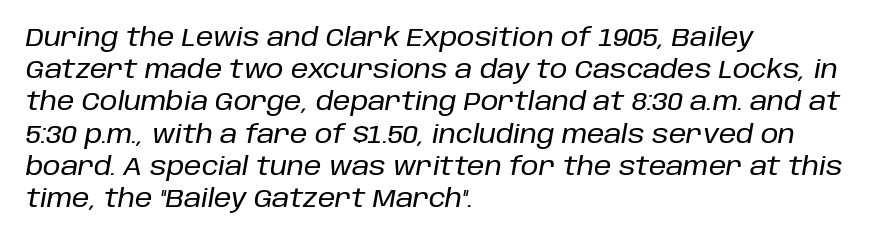
The image shows 25 px text type, italic (leaning right); set left-aligned, normal line spacing (1.29x), normal letter spacing, not underlined.
